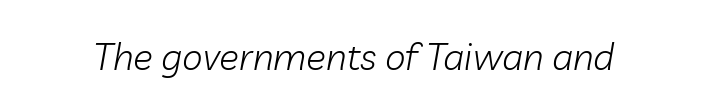
The font sits on the lighter half of the weight spectrum, regular included. What stands out about the letter spacing? Nothing — it is the standard amount. The axis of the letterforms is tilted away from vertical. Quick note: underline off. Here the designer chose a conventional face with non-uniform glyph widths.
